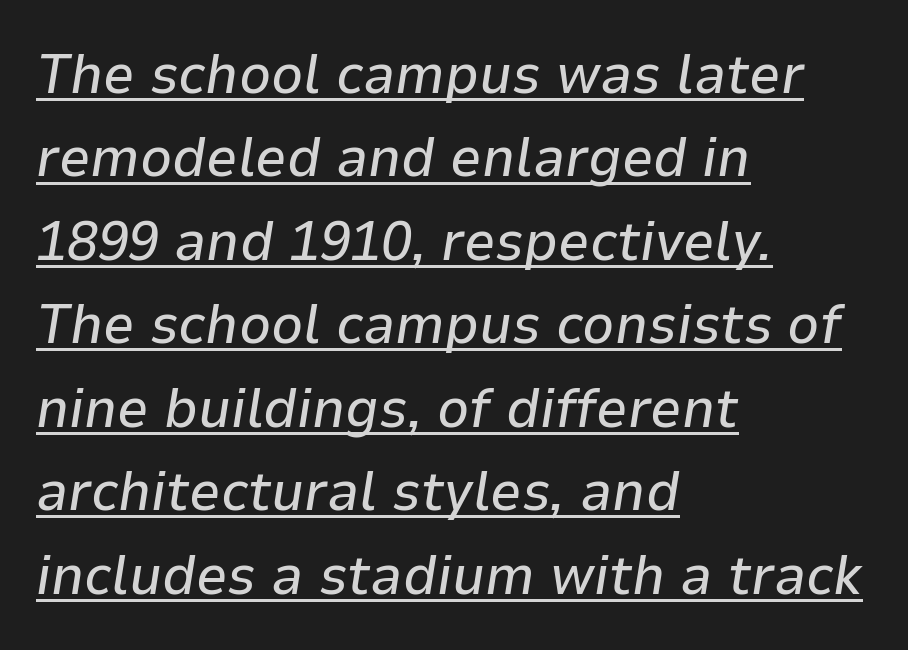
{"italic": "yes", "lean": "right", "slant_degrees": 9, "width": "normal", "stroke_contrast": "low", "x_height": "medium", "monospaced": "no", "underline": "yes", "align": "left", "line_spacing": "normal", "line_spacing_ratio": 1.49, "letter_spacing": "normal", "letter_spacing_em": 0.0, "glyph_px": 56}
